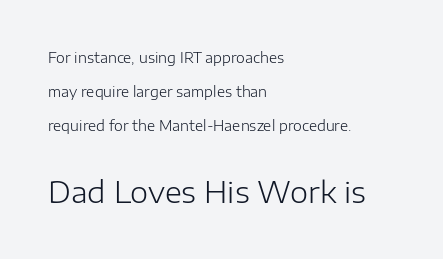
The image shows 29 px light sans-serif type, upright; set left-aligned, loose line spacing (2.43x), normal letter spacing, not underlined; the second (bottom) block is 2.07x larger; low stroke contrast and a medium x-height.
